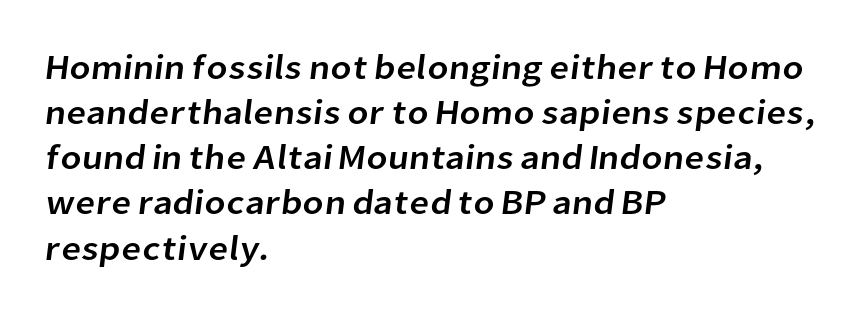
The passage shown has conventional tracking throughout. The rows are spaced the way most documents space them. Check the space under the baseline: it is left empty. The text block is weighted toward the left margin, trailing off unevenly rightward. Character widths vary here, with narrow letters taking less room than wide ones. What kind of face is this? One without serifs — a sans.
